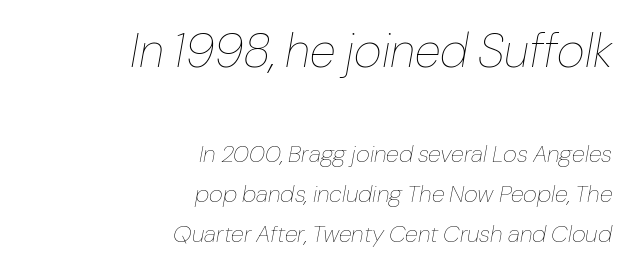
{"italic": "yes", "lean": "right", "slant_degrees": 10, "bold": "no", "weight": "thin", "width": "normal", "stroke_contrast": "low", "x_height": "medium", "monospaced": "no", "underline": "no", "align": "right", "line_spacing": "normal", "line_spacing_ratio": 1.67, "letter_spacing": "normal", "letter_spacing_em": 0.0, "larger_block": "first", "size_ratio": 2.0, "glyph_px": 48}
